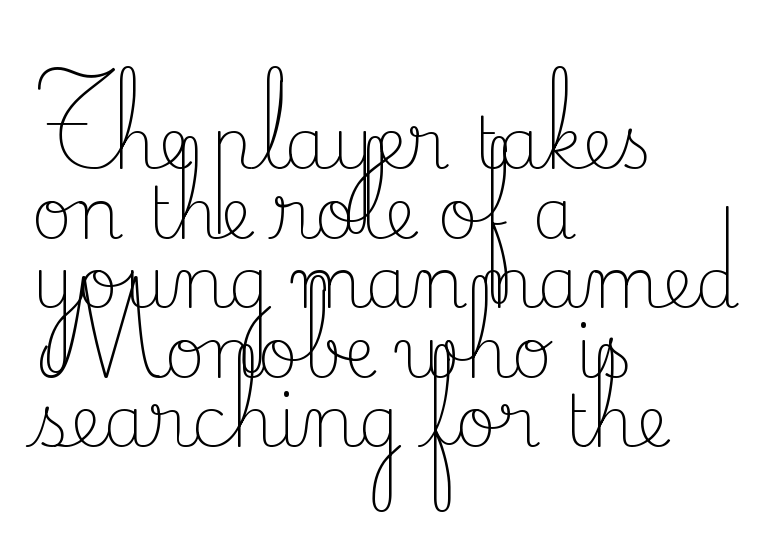
Do the letters lean? They stand straight. Proportional: the letters do not fall into vertical columns. Reading down the block, your eye returns to a fixed left position each line. The font is comparable to plain body text, perhaps lighter. Observe the ordinary spacing: letters are neighbours, not strangers. Regarding leading, the lines here are crowded together.
